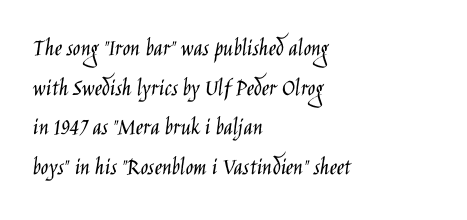
Q: Is the text bold? A: No.
Q: Is the text italic (slanted)? A: Yes.
Q: Is the text underlined? A: No.
Q: How is the paragraph aligned? A: Left-aligned.
Q: Is the spacing between letters normal or unusually wide? A: Normal.
Q: Is the spacing between lines tight, normal or loose? A: Normal.
